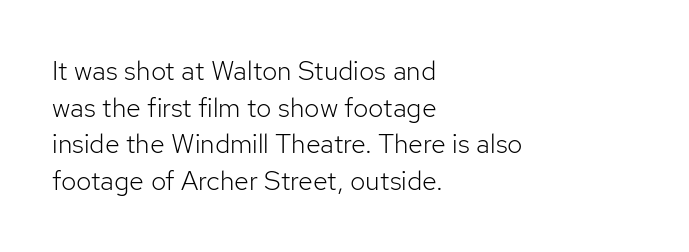
Q: Is the text bold? A: No.
Q: Is the text italic (slanted)? A: No, it is upright.
Q: Is the text underlined? A: No.
Q: How is the paragraph aligned? A: Left-aligned.
Q: Is the spacing between letters normal or unusually wide? A: Normal.
Q: Is the spacing between lines tight, normal or loose? A: Normal.
